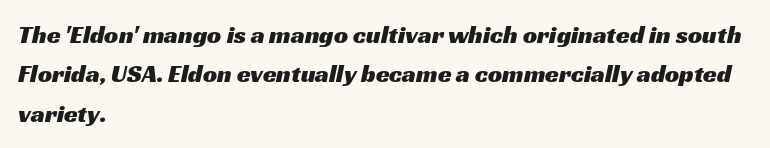
{"underline": "no", "align": "left", "line_spacing": "normal", "line_spacing_ratio": 1.58, "letter_spacing": "normal", "letter_spacing_em": 0.0, "glyph_px": 25}
